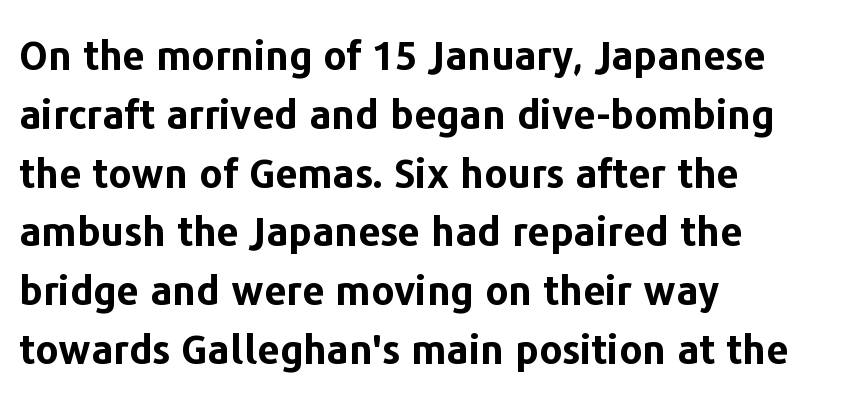
The face used here is proportionally spaced, like ordinary book or web type. The passage shown is emphatically bold. Decoration check: the copy has no underline. Stroke terminals: plain, sans-serif.
